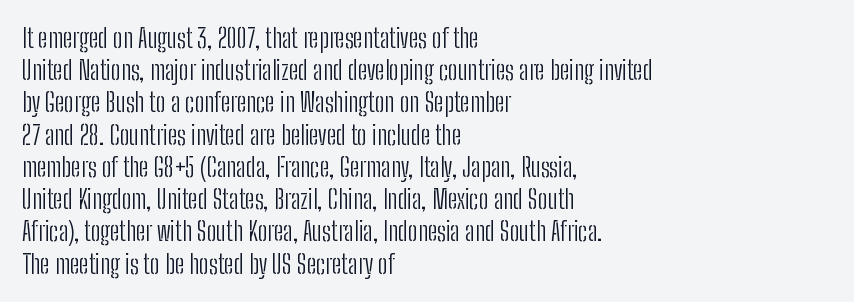
The image shows 26 px text type, upright; set left-aligned, line spacing 1.24x, normal letter spacing, not underlined.
